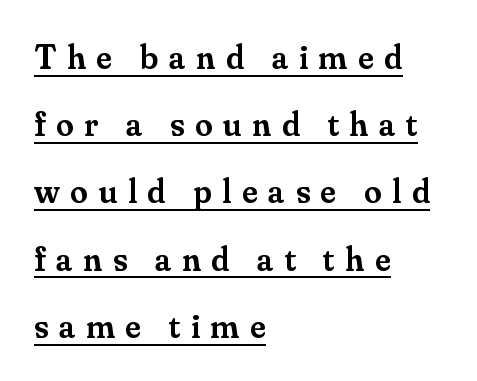
What decoration does the sample have? An underline. Rows of type keep a wide berth in the vertical direction. Regarding serifs, this sample has them. All the whitespace from short lines collects on the right. These lines are rendered in a variable-pitch font.
